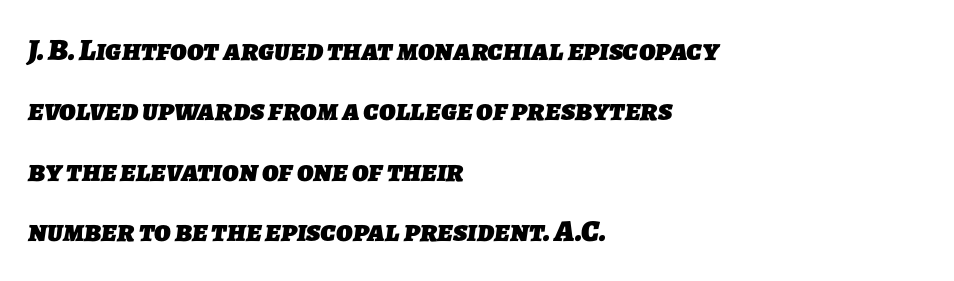
Tracking here is standard; glyphs follow each other at the usual distance. The zone under the glyphs is completely vacant. Visually the block forms a straight wall on the left and a jagged coastline on the right. Honestly, the rows look like they've been pulled way apart. These lines carry a lot of weight — the face is fully bold. The characters display no serif detailing; their extremities are plain.
